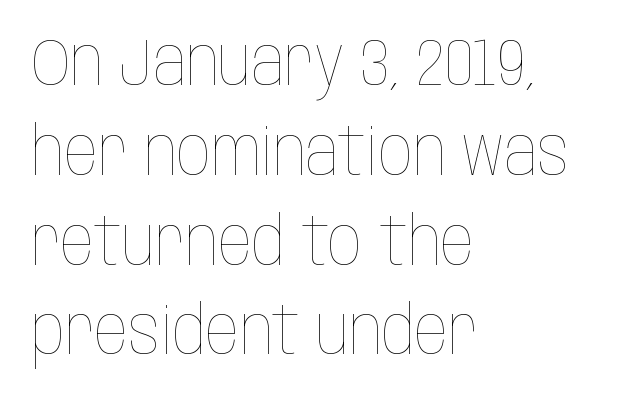
Q: Is the text bold? A: No.
Q: Is the text italic (slanted)? A: No, it is upright.
Q: Is the text underlined? A: No.
Q: How is the paragraph aligned? A: Left-aligned.
Q: Is the spacing between letters normal or unusually wide? A: Normal.
Q: Is the spacing between lines tight, normal or loose? A: Normal.
Q: Width (condensed, normal, or wide)? A: Condensed.
Q: Stroke contrast? A: Low.
Q: x-height? A: Large.
Q: Monospaced? A: No.
